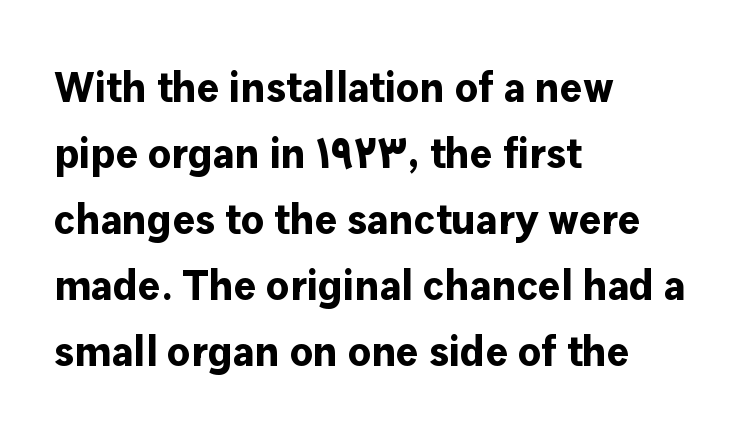
Q: Is the text bold? A: Yes.
Q: Is the text italic (slanted)? A: No, it is upright.
Q: Is the typeface a serif or a sans-serif typeface? A: Sans-serif.
Q: Is the text underlined? A: No.
Q: How is the paragraph aligned? A: Left-aligned.
Q: Is the spacing between letters normal or unusually wide? A: Normal.
Q: Is the spacing between lines tight, normal or loose? A: Normal.
Q: Width (condensed, normal, or wide)? A: Normal.
Q: Stroke contrast? A: Low.
Q: x-height? A: Medium.
Q: Monospaced? A: No.
